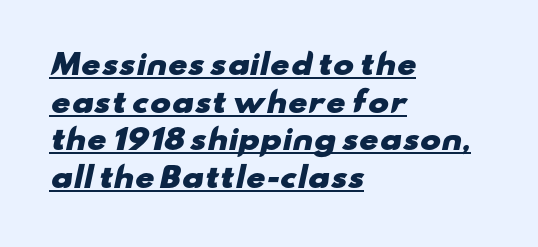
The image shows 28 px heavy, wide sans-serif type; set left-aligned, normal line spacing (1.34x), normal letter spacing, underlined; low stroke contrast and a small x-height.
